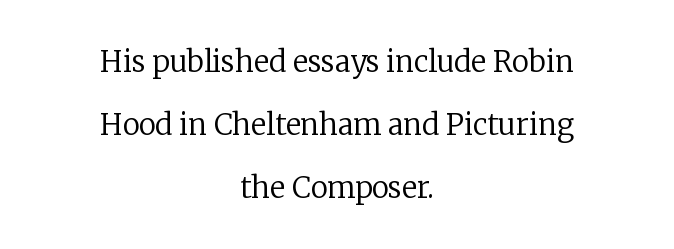
Q: Is the text bold? A: No.
Q: Is the text italic (slanted)? A: No, it is upright.
Q: Is the typeface a serif or a sans-serif typeface? A: Serif.
Q: Is the text underlined? A: No.
Q: How is the paragraph aligned? A: Centered.
Q: Is the spacing between letters normal or unusually wide? A: Normal.
Q: Is the spacing between lines tight, normal or loose? A: Loose.
Q: Width (condensed, normal, or wide)? A: Normal.
Q: Stroke contrast? A: Low.
Q: x-height? A: Medium.
Q: Monospaced? A: No.
